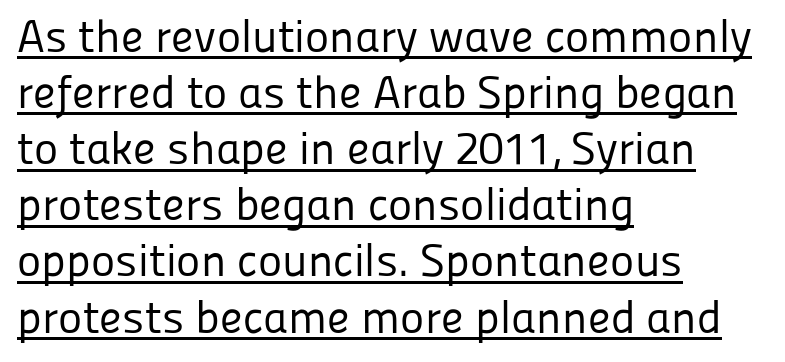
Here the glyphs are tracked normally, forming tight word shapes. Every stem runs plumb, perpendicular to the baseline. Spacing verdict: proportional, widths tailored to each character. No heavy texture on the line: the type isn't bold.
